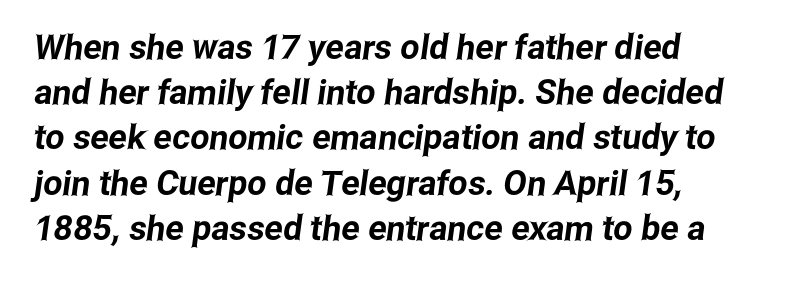
The image shows 34 px condensed sans-serif type; set left-aligned, normal line spacing (1.33x), normal letter spacing, not underlined; low stroke contrast and a medium x-height.
